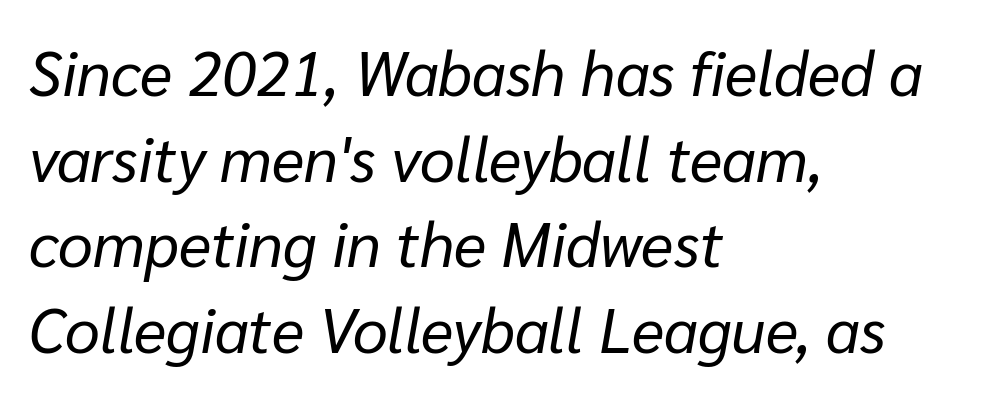
{"italic": "yes", "lean": "right", "slant_degrees": 10, "bold": "no", "weight": "regular", "width": "normal", "stroke_contrast": "low", "x_height": "medium", "monospaced": "no", "underline": "no", "align": "left", "line_spacing": "normal", "line_spacing_ratio": 1.38, "letter_spacing": "normal", "letter_spacing_em": 0.0, "glyph_px": 62}
